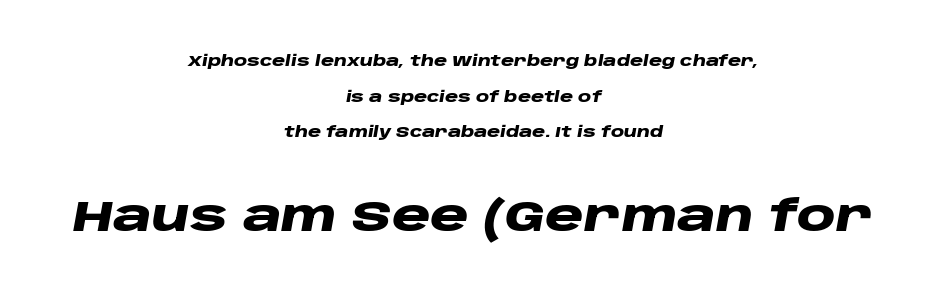
The rendering uses natural spacing where letterforms have individual widths. Compare the two chunks: the lower has the greater cap height. How would I describe the line gaps? Wide and relaxed. Tall strokes in this sample are angled rather than plumb. No word sits above an underline.
